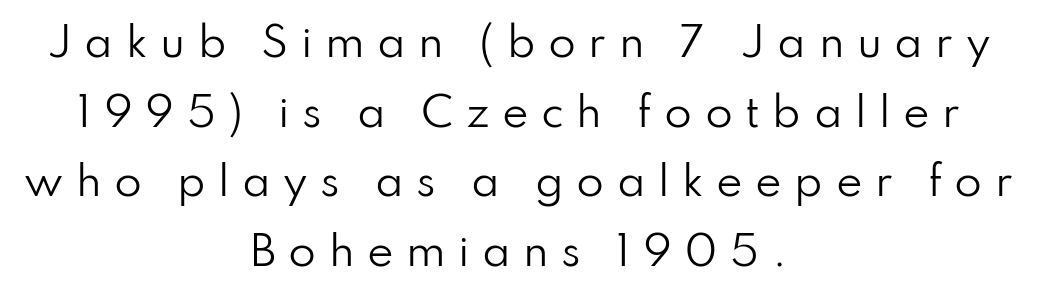
The image shows 40 px regular-weight sans-serif type, upright; set centered, line spacing 1.74x, unusually wide letter spacing (+0.31 em), not underlined; low stroke contrast and a small x-height.
